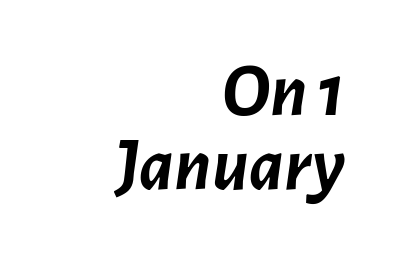
The image shows 76 px semibold type, italic (leaning right); set right-aligned, tight line spacing (0.98x), normal letter spacing, not underlined; low stroke contrast and a medium x-height.
